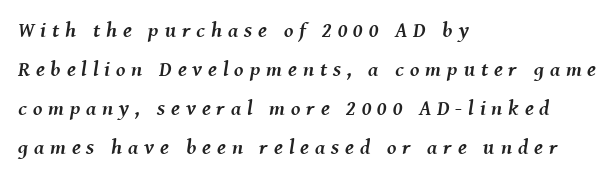
The text block is weighted toward the left margin, trailing off unevenly rightward. The characters look thick and weighty, a clear bold. The specimen omits any rule beneath the text block's lines. Tracking here is generous; glyphs stand well apart from one another.
